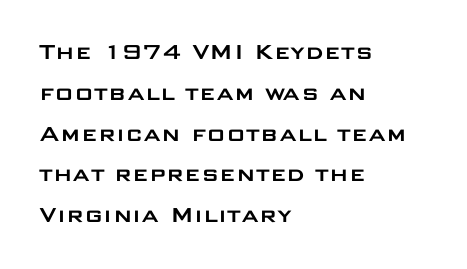
Q: Is the text italic (slanted)? A: No, it is upright.
Q: Is the text underlined? A: No.
Q: How is the paragraph aligned? A: Left-aligned.
Q: Is the spacing between letters normal or unusually wide? A: Normal.
Q: Is the spacing between lines tight, normal or loose? A: Normal.
